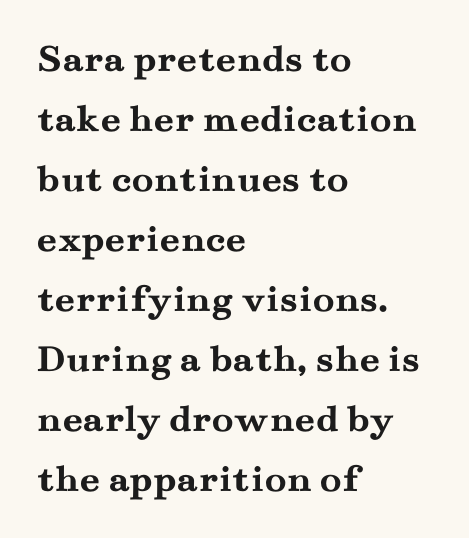
Q: Is the text bold? A: Yes.
Q: Is the text italic (slanted)? A: No, it is upright.
Q: Is the typeface a serif or a sans-serif typeface? A: Serif.
Q: Is the text underlined? A: No.
Q: How is the paragraph aligned? A: Left-aligned.
Q: Is the spacing between letters normal or unusually wide? A: Normal.
Q: Is the spacing between lines tight, normal or loose? A: Normal.
Q: Width (condensed, normal, or wide)? A: Wide.
Q: Stroke contrast? A: Medium.
Q: x-height? A: Small.
Q: Monospaced? A: No.
